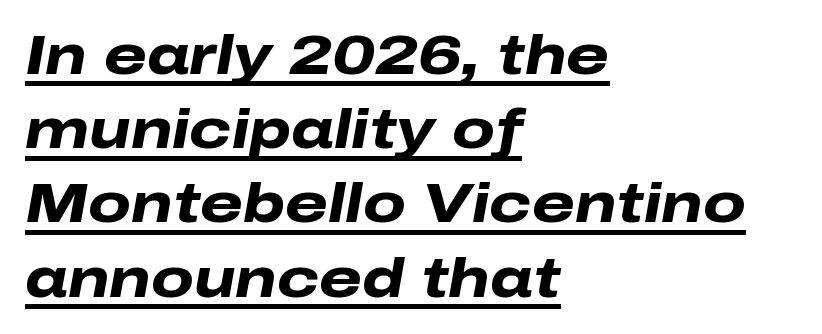
Looking at the ascenders, they clearly lean. Glyph-to-glyph distance matches everyday printed text. Emphasis by weight is at full strength: bold. Summary of vertical rhythm: regular, with standard interline spacing. These lines are rendered in a variable-pitch font. The setting favours the left margin, as ordinary paragraphs usually do.
